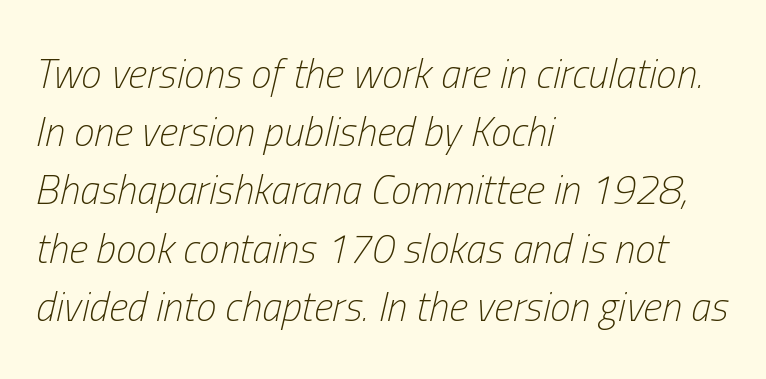
The words here are not underlined. These lines keep a tight, regular rhythm from letter to letter. The typeface has the unassuming heft of standard copy or less. A classic flush-left, rag-right setting is used for this passage. Note the varied advance widths — an 'i' is clearly narrower than an 'm'.
